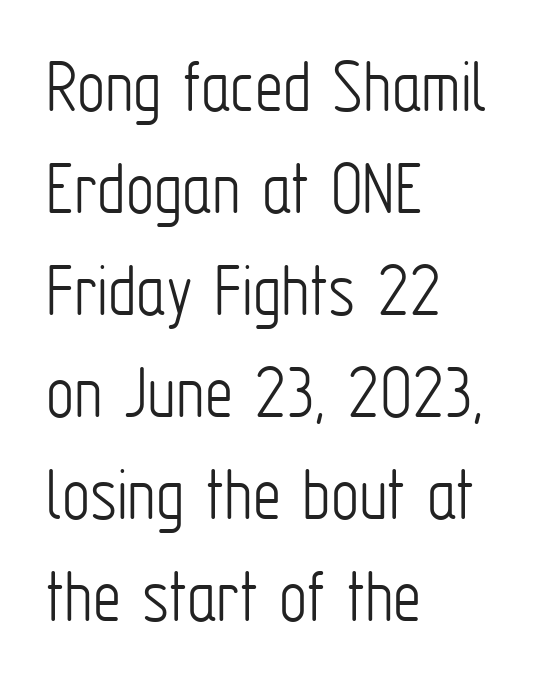
{"serif": "no", "italic": "no", "bold": "no", "weight": "light", "width": "condensed", "stroke_contrast": "low", "x_height": "medium", "monospaced": "no", "underline": "no", "align": "left", "line_spacing": "normal", "line_spacing_ratio": 1.29, "letter_spacing": "normal", "letter_spacing_em": 0.0, "glyph_px": 79}
